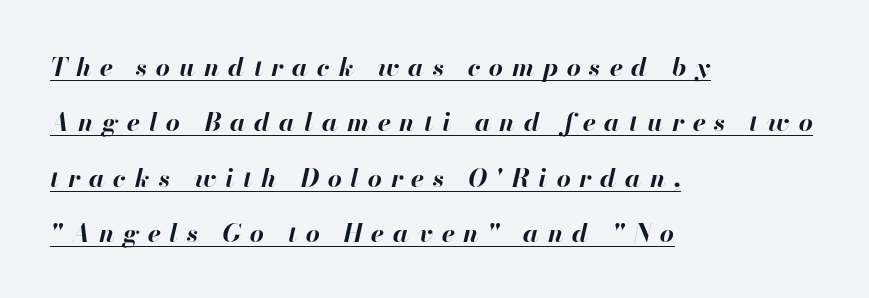
Underline: present. Leading is clearly above the norm, producing a sparse column. Line starts are locked; line ends wander. Italic: yes, the glyphs are oblique.
